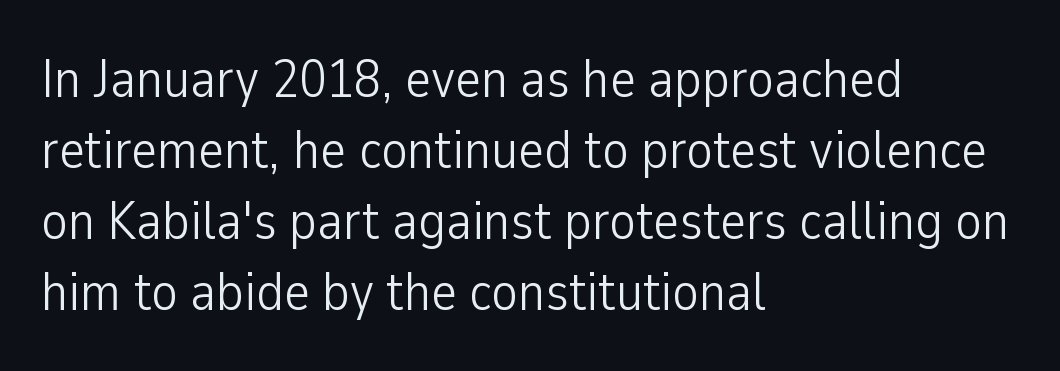
The image shows 55 px light, condensed sans-serif type, upright; set left-aligned, normal line spacing (1.29x), normal letter spacing, not underlined; low stroke contrast and a medium x-height.
